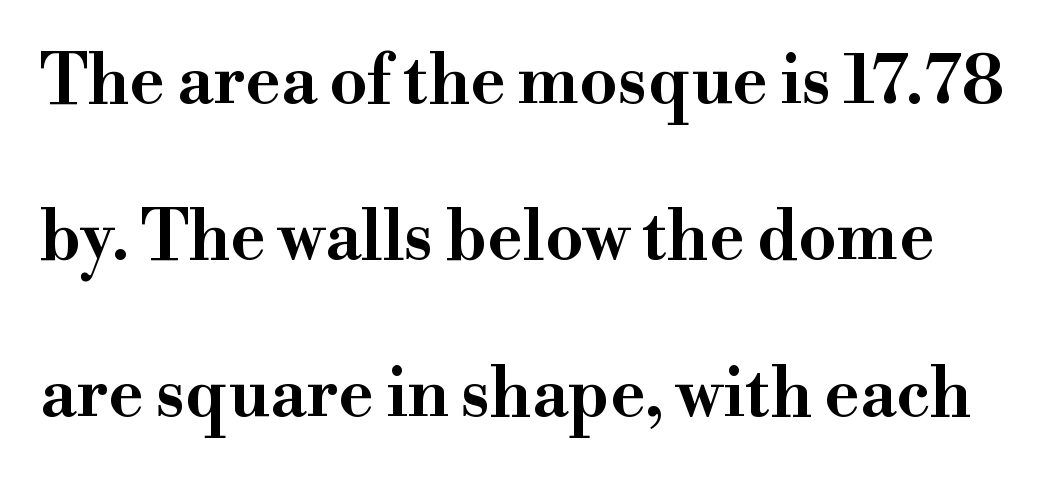
The image shows 68 px wide serif type, upright; set loose line spacing (2.3x), normal letter spacing, not underlined; high stroke contrast and a small x-height.
